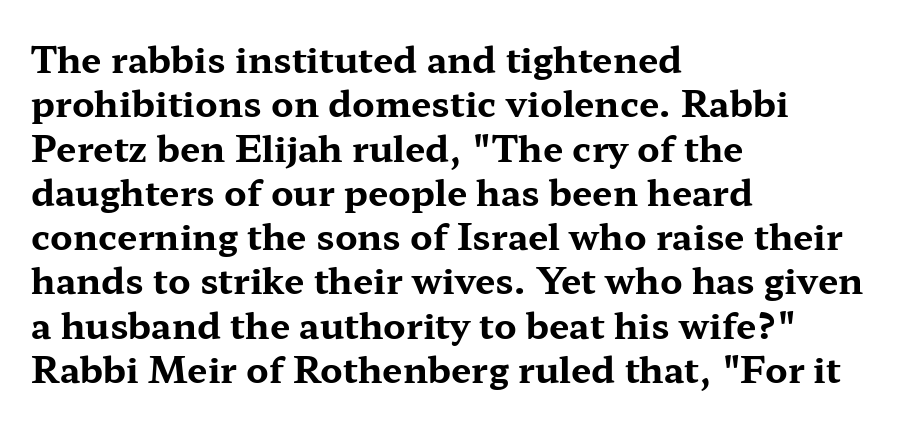
{"serif": "yes", "italic": "no", "bold": "yes", "weight": "bold", "width": "wide", "stroke_contrast": "medium", "x_height": "medium", "monospaced": "no", "underline": "no", "align": "left", "line_spacing_ratio": 1.23, "letter_spacing": "normal", "letter_spacing_em": 0.0, "glyph_px": 36}
